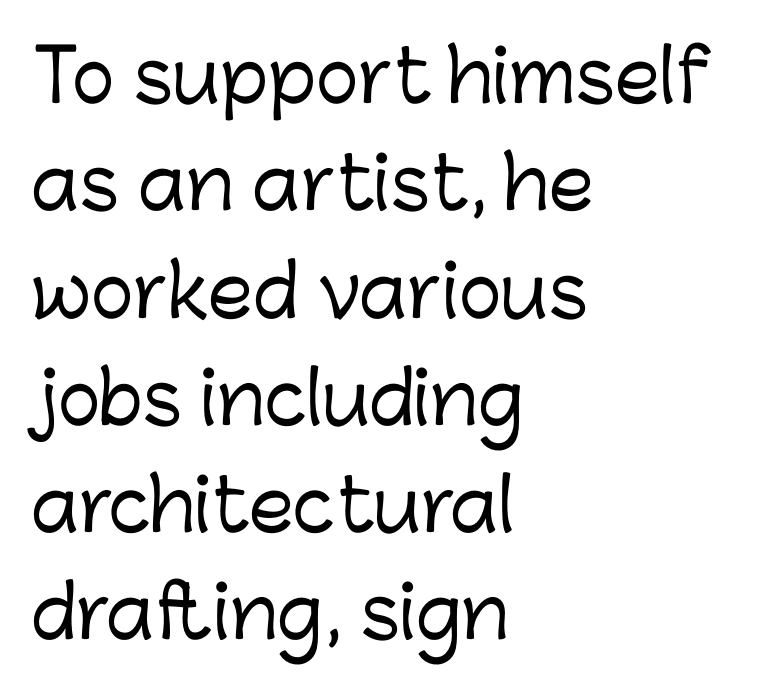
Q: Is the text italic (slanted)? A: No, it is upright.
Q: Is the typeface a serif or a sans-serif typeface? A: Sans-serif.
Q: Is the text underlined? A: No.
Q: How is the paragraph aligned? A: Left-aligned.
Q: Is the spacing between letters normal or unusually wide? A: Normal.
Q: Is the spacing between lines tight, normal or loose? A: Normal.
Q: Width (condensed, normal, or wide)? A: Normal.
Q: Stroke contrast? A: Low.
Q: x-height? A: Medium.
Q: Monospaced? A: No.
